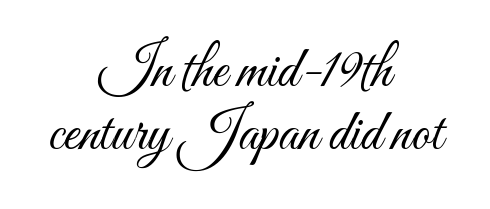
Q: Is the text bold? A: No.
Q: Is the text italic (slanted)? A: Yes.
Q: Is the text underlined? A: No.
Q: How is the paragraph aligned? A: Centered.
Q: Is the spacing between letters normal or unusually wide? A: Normal.
Q: Is the spacing between lines tight, normal or loose? A: Tight.
Q: Width (condensed, normal, or wide)? A: Condensed.
Q: Stroke contrast? A: Medium.
Q: x-height? A: Small.
Q: Monospaced? A: No.
